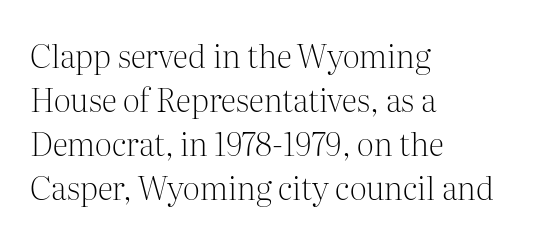
Q: Is the text bold? A: No.
Q: Is the text italic (slanted)? A: No, it is upright.
Q: Is the typeface a serif or a sans-serif typeface? A: Serif.
Q: Is the text underlined? A: No.
Q: How is the paragraph aligned? A: Left-aligned.
Q: Is the spacing between letters normal or unusually wide? A: Normal.
Q: Is the spacing between lines tight, normal or loose? A: Normal.
Q: Width (condensed, normal, or wide)? A: Normal.
Q: Stroke contrast? A: Medium.
Q: x-height? A: Medium.
Q: Monospaced? A: No.
